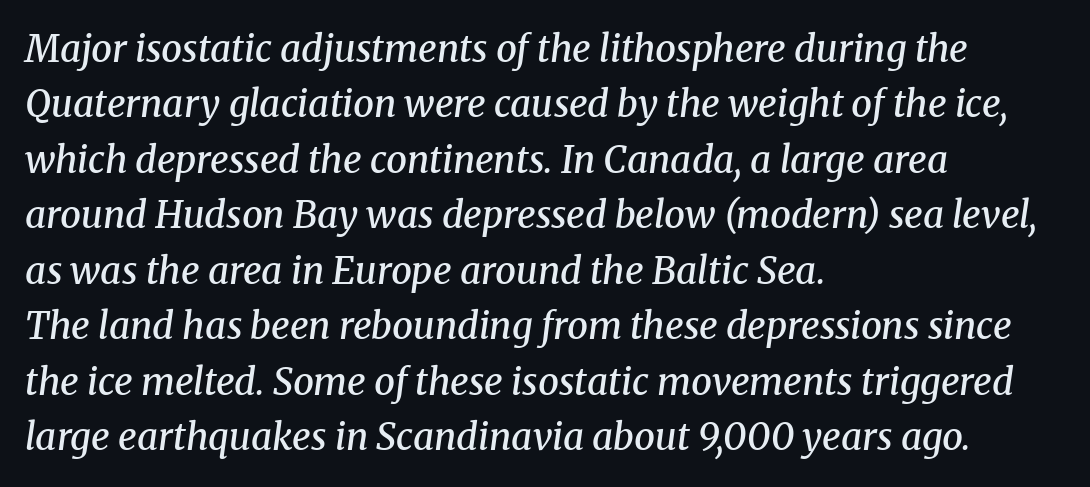
The image shows 37 px semibold serif type, italic (leaning right); set left-aligned, normal line spacing (1.5x), normal letter spacing, not underlined; medium stroke contrast and a medium x-height.
